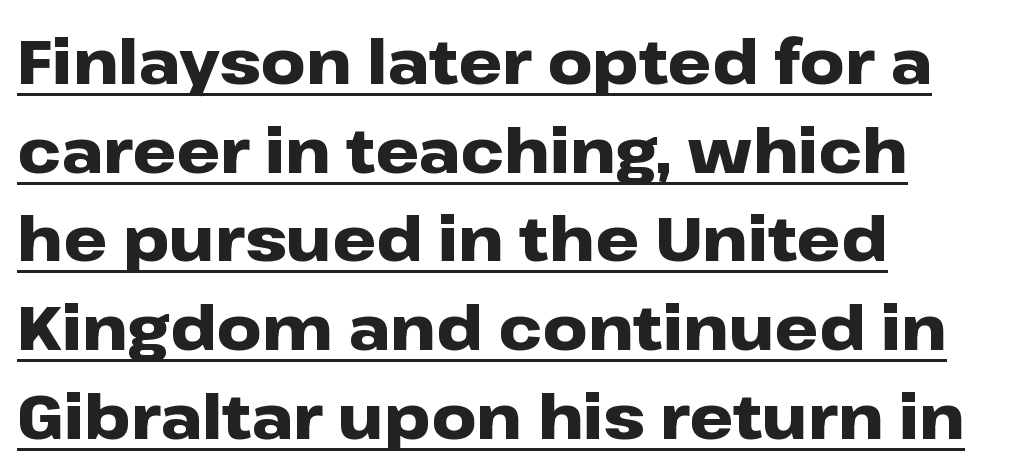
The image shows 62 px heavy, wide sans-serif type, upright; set left-aligned, normal line spacing (1.43x), normal letter spacing, underlined; low stroke contrast and a medium x-height.
